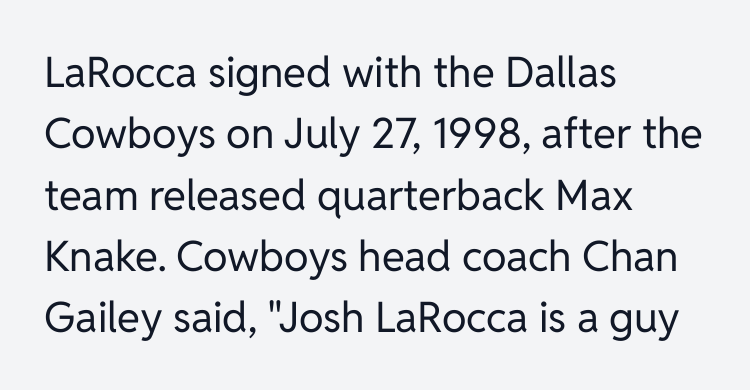
Vertical stems look standard width or narrower in stroke. The font's upright variant was chosen for this text. Regular leading. Each row of text sits above clean, open space.
